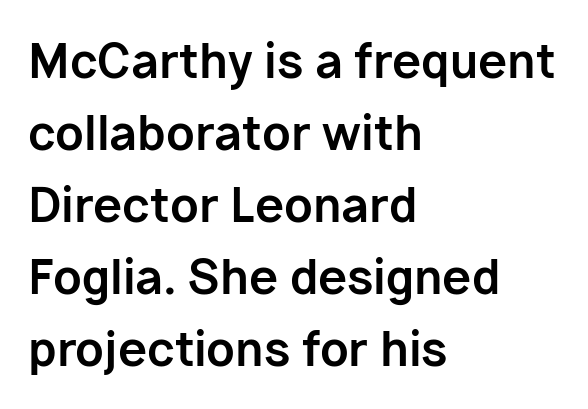
Casual observation: everything's shoved over to the left. A normal amount of white space separates one row of letters from the next. Nobody drew a line under any word here. The font's upright variant was chosen for this text. The letters advance in unequal steps, a hallmark of proportional type. Each letter's strokes conclude bluntly, with no projecting serifs.
